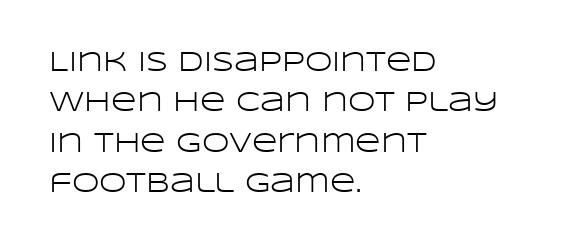
Q: Is the text bold? A: No.
Q: Is the text italic (slanted)? A: No, it is upright.
Q: Is the typeface a serif or a sans-serif typeface? A: Sans-serif.
Q: Is the text underlined? A: No.
Q: How is the paragraph aligned? A: Left-aligned.
Q: Is the spacing between letters normal or unusually wide? A: Normal.
Q: Is the spacing between lines tight, normal or loose? A: Normal.
Q: Width (condensed, normal, or wide)? A: Wide.
Q: Stroke contrast? A: Low.
Q: x-height? A: Large.
Q: Monospaced? A: No.
